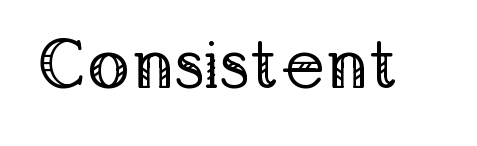
Q: Is the text bold? A: No.
Q: Is the text italic (slanted)? A: No, it is upright.
Q: Is the typeface a serif or a sans-serif typeface? A: Serif.
Q: Is the text underlined? A: No.
Q: Is the spacing between letters normal or unusually wide? A: Normal.
Q: Width (condensed, normal, or wide)? A: Normal.
Q: Stroke contrast? A: Low.
Q: x-height? A: Medium.
Q: Monospaced? A: No.
